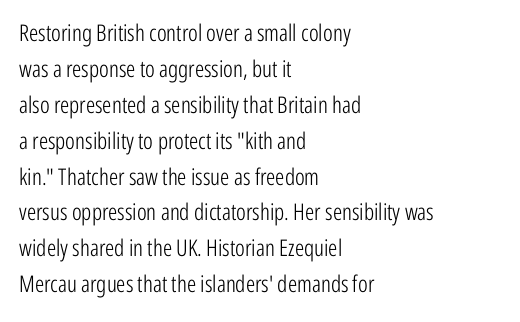
The image shows 23 px text type, upright; set left-aligned, normal line spacing (1.56x), normal letter spacing, not underlined.
